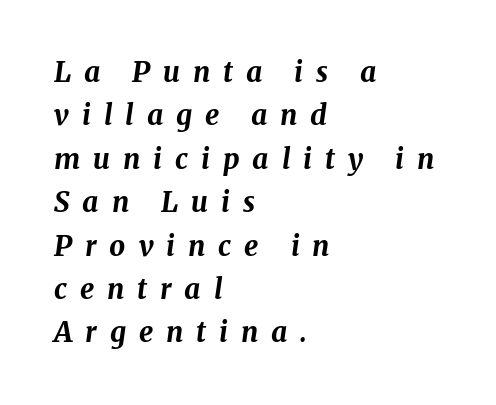
Is the block centered? No — it sits flush against the left margin. The letters advance in unequal steps, a hallmark of proportional type. Look at the stroke-to-counter ratio: heavy, a bold. In terms of posture, this sample is oblique.
